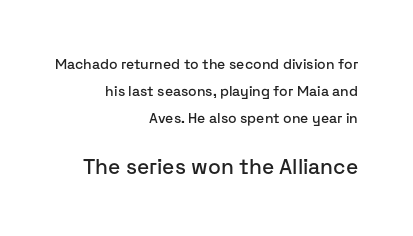
Q: Is the text italic (slanted)? A: No, it is upright.
Q: Is the text underlined? A: No.
Q: How is the paragraph aligned? A: Right-aligned.
Q: Is the spacing between letters normal or unusually wide? A: Normal.
Q: Is the spacing between lines tight, normal or loose? A: Loose.
Q: Which block of text is set in a larger size, the first (top) or the second (bottom)? A: The second (bottom) one.
